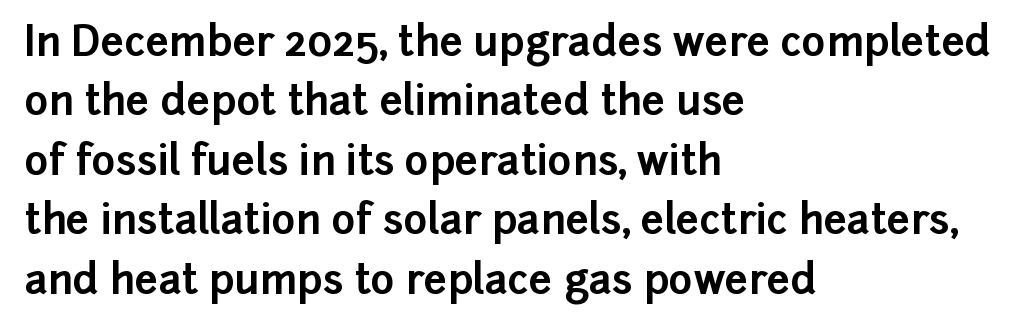
Q: Is the text bold? A: Yes.
Q: Is the text italic (slanted)? A: No, it is upright.
Q: Is the typeface a serif or a sans-serif typeface? A: Sans-serif.
Q: Is the text underlined? A: No.
Q: How is the paragraph aligned? A: Left-aligned.
Q: Is the spacing between letters normal or unusually wide? A: Normal.
Q: Is the spacing between lines tight, normal or loose? A: Normal.
Q: Width (condensed, normal, or wide)? A: Normal.
Q: Stroke contrast? A: Low.
Q: x-height? A: Medium.
Q: Monospaced? A: No.
